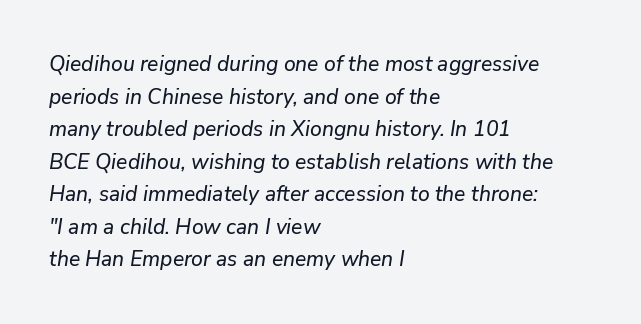
The passage shown stacks its lines at a standard gap. Does the lettering tilt? It does — this is italic. The passage shown is not underscored anywhere. You could call the tracking neutral — neither tight nor loose. Leftover space on each line is placed entirely after the last word.
